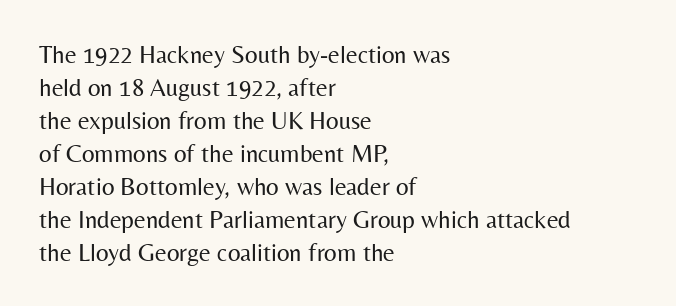
The image shows 25 px text type, upright; set left-aligned, normal line spacing (1.32x), normal letter spacing, not underlined.
